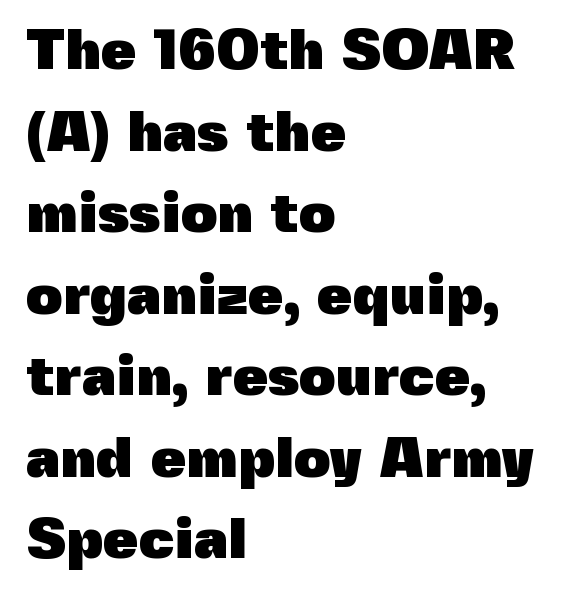
Q: Is the text bold? A: Yes.
Q: Is the text italic (slanted)? A: No, it is upright.
Q: Is the typeface a serif or a sans-serif typeface? A: Sans-serif.
Q: Is the text underlined? A: No.
Q: How is the paragraph aligned? A: Left-aligned.
Q: Is the spacing between letters normal or unusually wide? A: Normal.
Q: Is the spacing between lines tight, normal or loose? A: Normal.
Q: Width (condensed, normal, or wide)? A: Normal.
Q: x-height? A: Medium.
Q: Monospaced? A: No.
